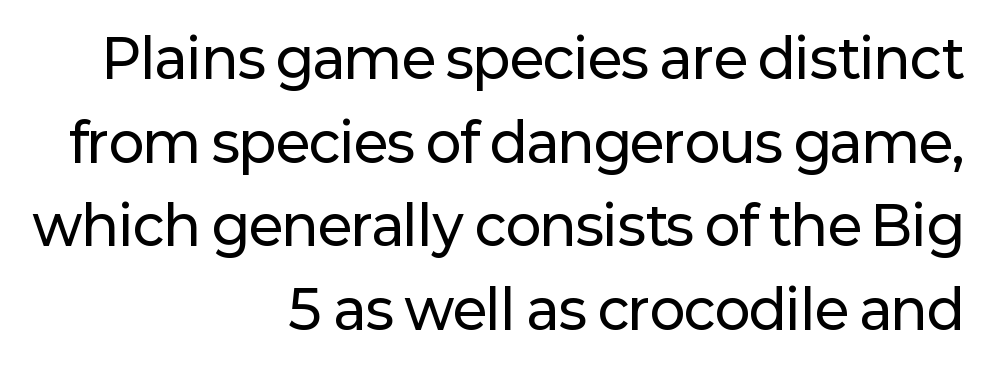
{"serif": "no", "italic": "no", "width": "normal", "stroke_contrast": "low", "x_height": "medium", "monospaced": "no", "underline": "no", "align": "right", "line_spacing": "normal", "line_spacing_ratio": 1.58, "letter_spacing": "normal", "letter_spacing_em": 0.0, "glyph_px": 53}
